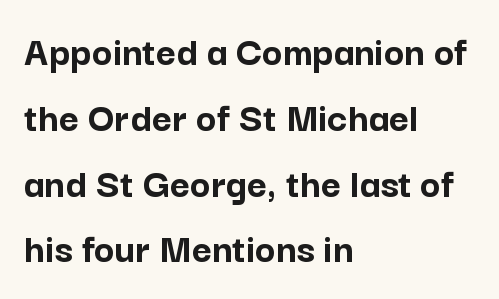
Q: Is the text bold? A: Yes.
Q: Is the text italic (slanted)? A: No, it is upright.
Q: Is the typeface a serif or a sans-serif typeface? A: Sans-serif.
Q: Is the text underlined? A: No.
Q: How is the paragraph aligned? A: Left-aligned.
Q: Is the spacing between letters normal or unusually wide? A: Normal.
Q: Is the spacing between lines tight, normal or loose? A: Normal.
Q: Width (condensed, normal, or wide)? A: Normal.
Q: Stroke contrast? A: Low.
Q: x-height? A: Medium.
Q: Monospaced? A: No.
